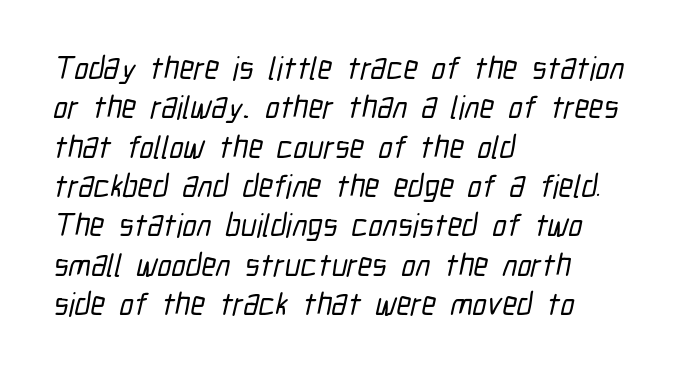
Q: Is the typeface a serif or a sans-serif typeface? A: Sans-serif.
Q: Is the text underlined? A: No.
Q: How is the paragraph aligned? A: Left-aligned.
Q: Is the spacing between letters normal or unusually wide? A: Normal.
Q: Width (condensed, normal, or wide)? A: Condensed.
Q: Stroke contrast? A: Low.
Q: x-height? A: Medium.
Q: Monospaced? A: No.
